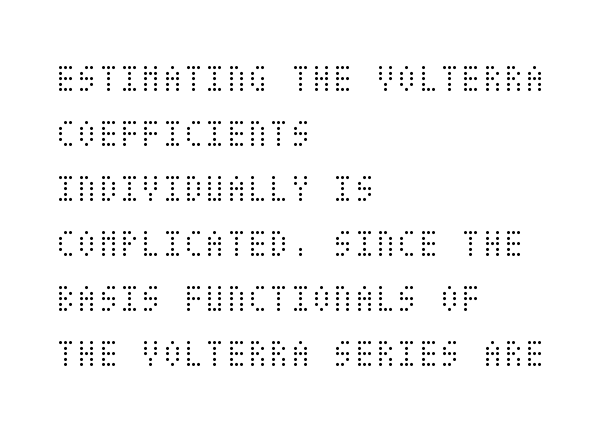
Compared with typical paragraphs, the rows here are spaced about the same. Short and long lines alike share a common starting point at left. Each word holds together tightly as a unit, with standard inter-letter gaps. The lettering stays uniformly vertical, giving the passage a roman look. Letters rest on an invisible, unmarked baseline. The font is comparable to plain body text, perhaps lighter.
